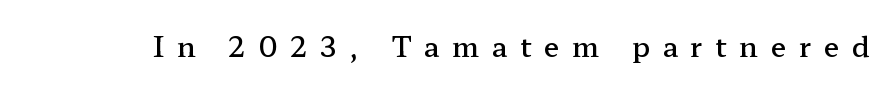
The image shows 28 px semibold, wide serif type, upright; set unusually wide letter spacing (+0.45 em), not underlined; low stroke contrast and a medium x-height.
